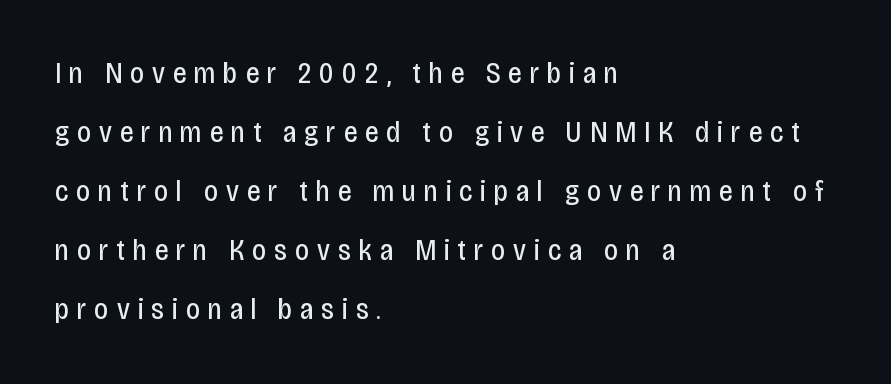
The image shows 30 px regular-weight, condensed sans-serif type, upright; set left-aligned, loose line spacing (1.97x), unusually wide letter spacing (+0.27 em), not underlined; low stroke contrast and a large x-height.
